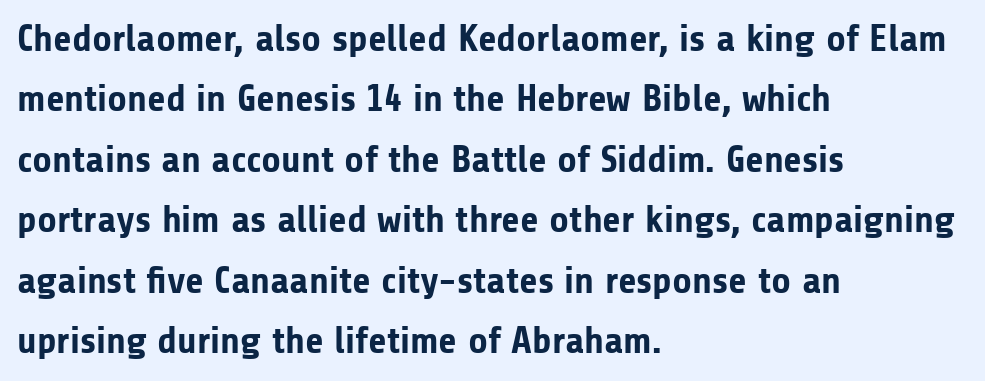
The image shows 38 px bold sans-serif type, upright; set left-aligned, normal line spacing (1.59x), normal letter spacing, not underlined; low stroke contrast and a medium x-height.
